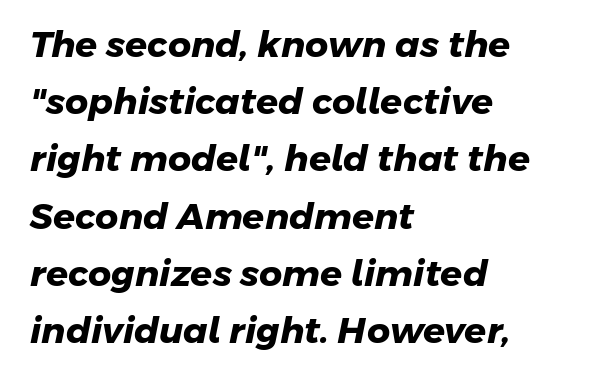
Each word holds together tightly as a unit, with standard inter-letter gaps. One glance says typical: line gaps are just what's usual. This rendering employs a face without finishing strokes, i.e., a sans-serif. These lines carry a lot of weight — the face is fully bold.
